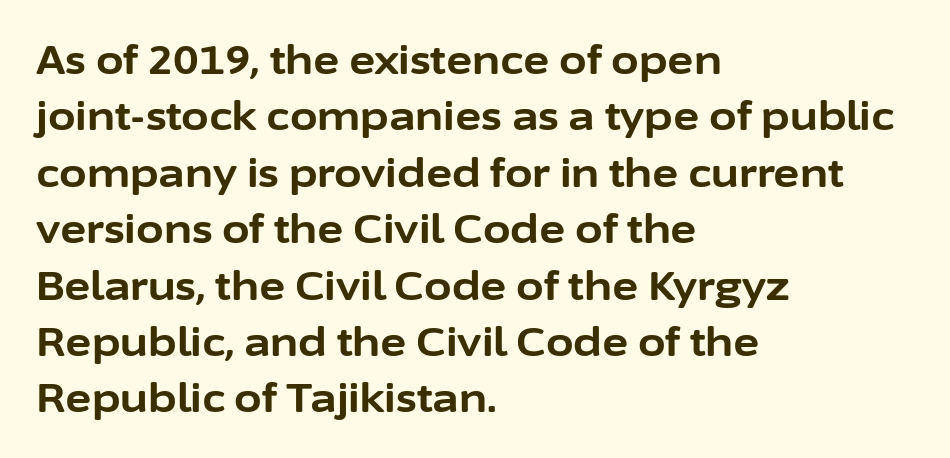
Q: Is the text bold? A: Yes.
Q: Is the text italic (slanted)? A: No, it is upright.
Q: Is the typeface a serif or a sans-serif typeface? A: Sans-serif.
Q: Is the text underlined? A: No.
Q: How is the paragraph aligned? A: Left-aligned.
Q: Is the spacing between letters normal or unusually wide? A: Normal.
Q: Is the spacing between lines tight, normal or loose? A: Normal.
Q: Width (condensed, normal, or wide)? A: Normal.
Q: Stroke contrast? A: Low.
Q: x-height? A: Medium.
Q: Monospaced? A: No.
